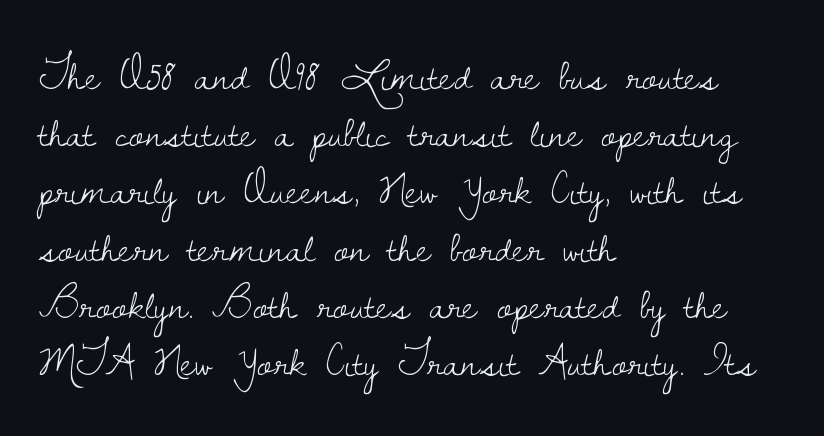
{"serif": "yes", "bold": "no", "weight": "light", "width": "normal", "stroke_contrast": "low", "x_height": "small", "monospaced": "no", "underline": "no", "align": "left", "line_spacing": "normal", "line_spacing_ratio": 1.3, "letter_spacing": "normal", "letter_spacing_em": 0.0, "glyph_px": 44}
